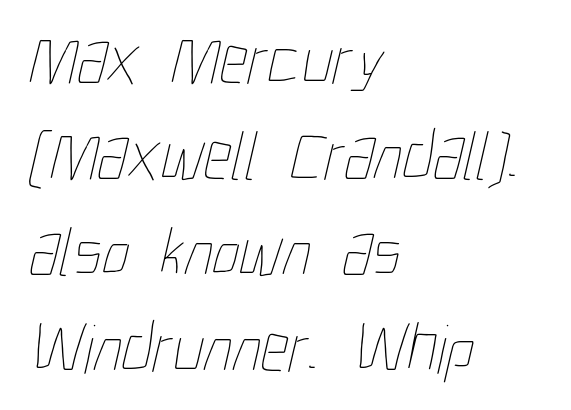
Q: Is the text bold? A: No.
Q: Is the text underlined? A: No.
Q: How is the paragraph aligned? A: Left-aligned.
Q: Is the spacing between letters normal or unusually wide? A: Normal.
Q: Is the spacing between lines tight, normal or loose? A: Normal.
Q: Width (condensed, normal, or wide)? A: Condensed.
Q: Stroke contrast? A: Low.
Q: x-height? A: Medium.
Q: Monospaced? A: No.
